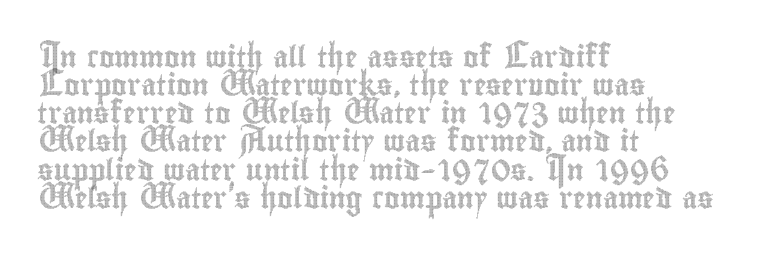
The image shows 21 px text type, upright; set left-aligned, normal line spacing (1.34x), normal letter spacing, not underlined.
